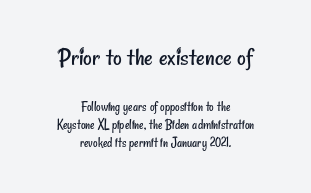
Reading down the block, each line starts at a different indent, mirrored at its end. Look at the tracking — it's just the regular setting, nothing added. The space directly below the letters is spotless. Does the leading feel generous? No, just average.
